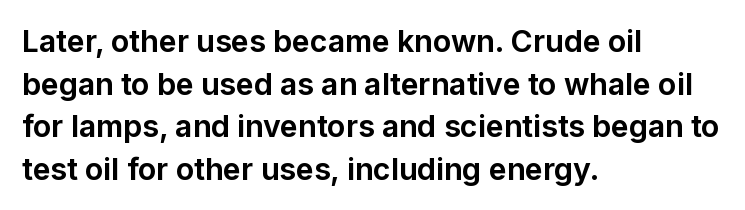
The image shows 30 px bold sans-serif type, upright; set left-aligned, normal line spacing (1.42x), normal letter spacing, not underlined; low stroke contrast and a medium x-height.
